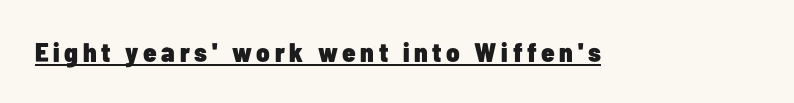
{"italic": "no", "bold": "yes", "underline": "yes", "glyph_px": 27}
